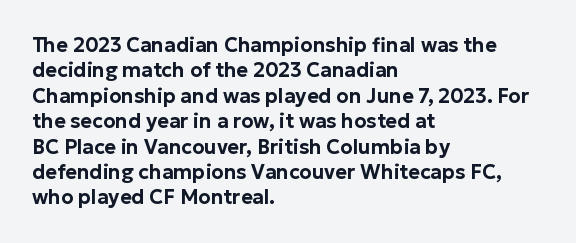
{"italic": "no", "underline": "no", "align": "left", "line_spacing": "normal", "line_spacing_ratio": 1.27, "letter_spacing": "normal", "letter_spacing_em": 0.0, "glyph_px": 20}
